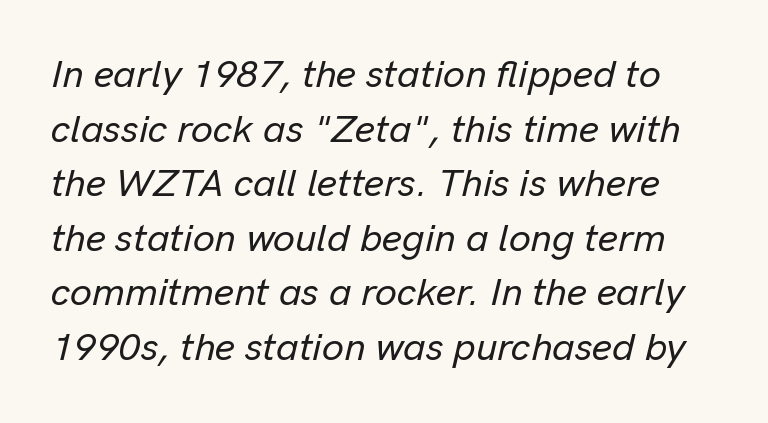
The image shows 39 px text type, italic (leaning right); set normal line spacing (1.4x), normal letter spacing, not underlined; low stroke contrast and a medium x-height.
